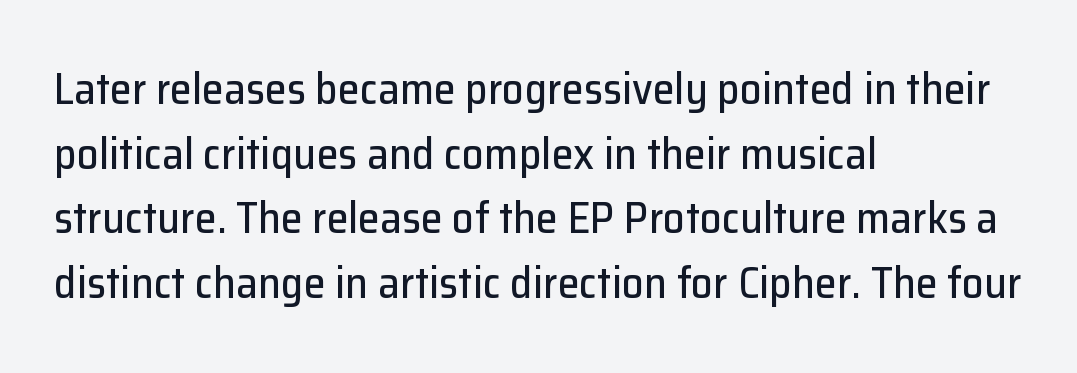
{"serif": "no", "italic": "no", "width": "normal", "stroke_contrast": "low", "x_height": "medium", "monospaced": "no", "underline": "no", "align": "left", "line_spacing": "normal", "line_spacing_ratio": 1.47, "letter_spacing": "normal", "letter_spacing_em": 0.0, "glyph_px": 44}
